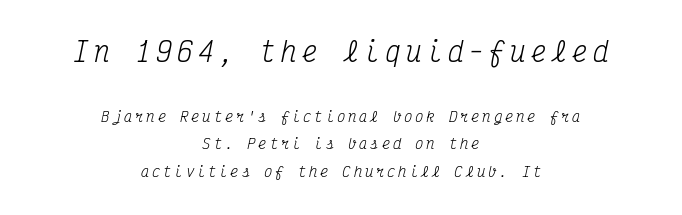
Q: Is the text bold? A: No.
Q: Is the text italic (slanted)? A: Yes, it leans right by about 12 degrees.
Q: Is the text underlined? A: No.
Q: How is the paragraph aligned? A: Centered.
Q: Is the spacing between letters normal or unusually wide? A: Unusually wide.
Q: Is the spacing between lines tight, normal or loose? A: Loose.
Q: Which block of text is set in a larger size, the first (top) or the second (bottom)? A: The first (top) one.
